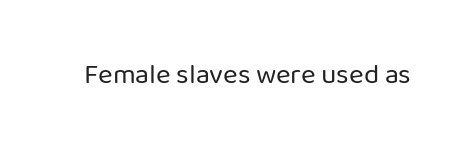
Q: Is the text bold? A: No.
Q: Is the text italic (slanted)? A: No, it is upright.
Q: Is the typeface a serif or a sans-serif typeface? A: Sans-serif.
Q: Is the text underlined? A: No.
Q: Is the spacing between letters normal or unusually wide? A: Normal.
Q: Width (condensed, normal, or wide)? A: Normal.
Q: Stroke contrast? A: Low.
Q: x-height? A: Medium.
Q: Monospaced? A: No.
